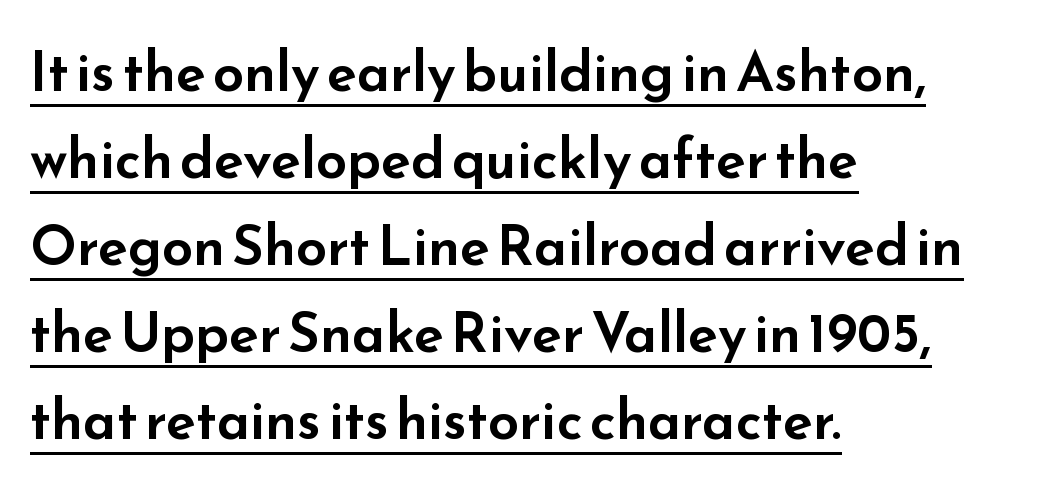
{"serif": "no", "italic": "no", "width": "wide", "stroke_contrast": "low", "x_height": "small", "monospaced": "no", "underline": "yes", "align": "left", "line_spacing": "normal", "line_spacing_ratio": 1.58, "letter_spacing": "normal", "letter_spacing_em": 0.0, "glyph_px": 55}
